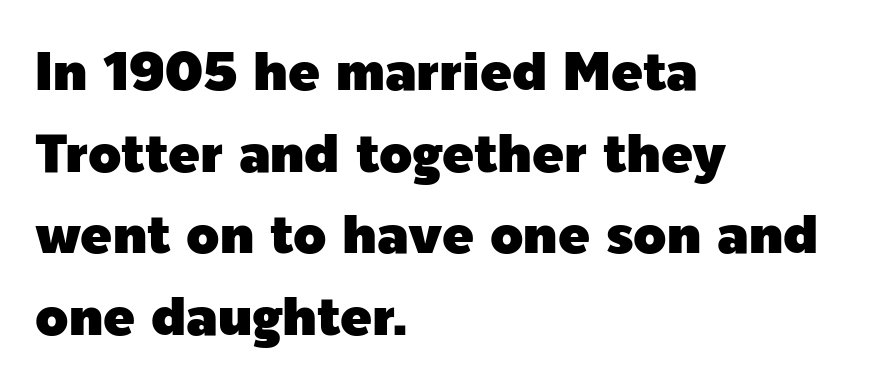
Tracking value appears to be zero — textbook default spacing. A classic flush-left, rag-right setting is used for this passage. Varying glyph widths throughout — classic text-font behaviour. Unlike a traditional serif, this face leaves its strokes unadorned. Nobody drew a line under any word here.
